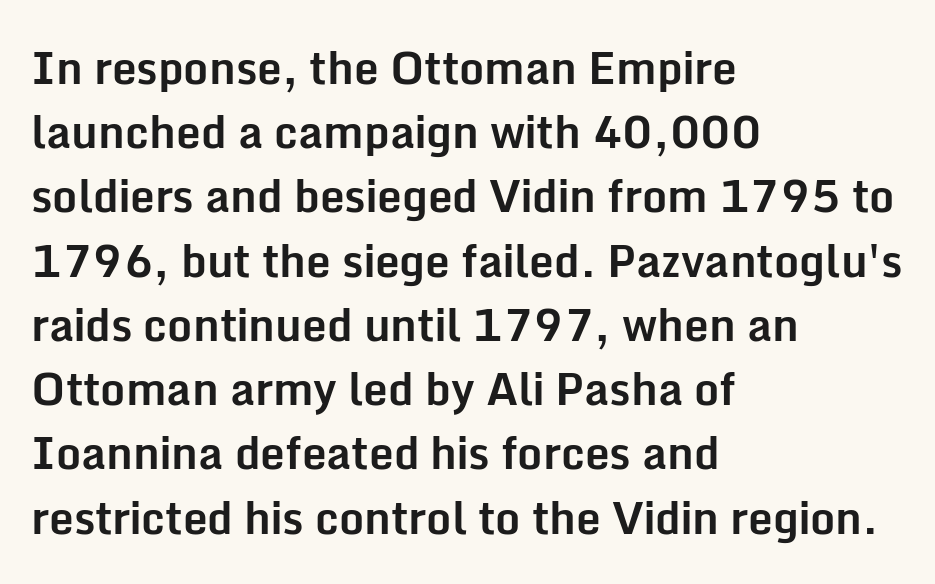
The image shows 44 px bold sans-serif type, upright; set left-aligned, normal line spacing (1.46x), normal letter spacing, not underlined; low stroke contrast and a medium x-height.
